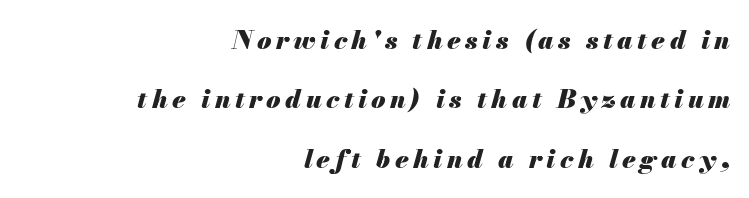
The image shows 26 px bold type, italic (leaning right); set right-aligned, loose line spacing (2.28x), not underlined.
